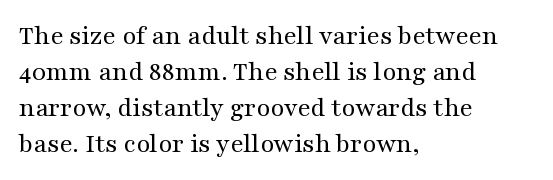
Descenders are the only things crossing below the line. Varying glyph widths throughout — classic text-font behaviour. Observe the serifs anchoring each vertical stroke in this sample. How would I describe the line gaps? Plain and ordinary. Weight: not bold — regular or lighter. A classic flush-left, rag-right setting is used for this passage.
